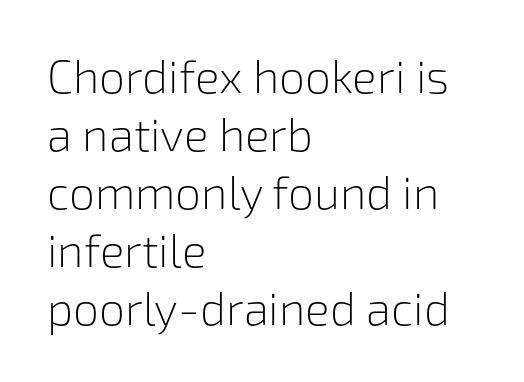
Q: Is the text bold? A: No.
Q: Is the text italic (slanted)? A: No, it is upright.
Q: Is the typeface a serif or a sans-serif typeface? A: Sans-serif.
Q: Is the text underlined? A: No.
Q: How is the paragraph aligned? A: Left-aligned.
Q: Is the spacing between letters normal or unusually wide? A: Normal.
Q: Is the spacing between lines tight, normal or loose? A: Normal.
Q: Width (condensed, normal, or wide)? A: Normal.
Q: Stroke contrast? A: Low.
Q: x-height? A: Medium.
Q: Monospaced? A: No.
